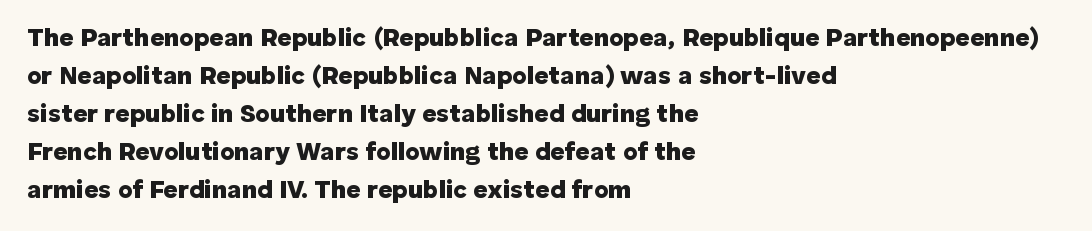
The image shows 25 px bold type, upright; set left-aligned, normal line spacing (1.52x), normal letter spacing, not underlined.
